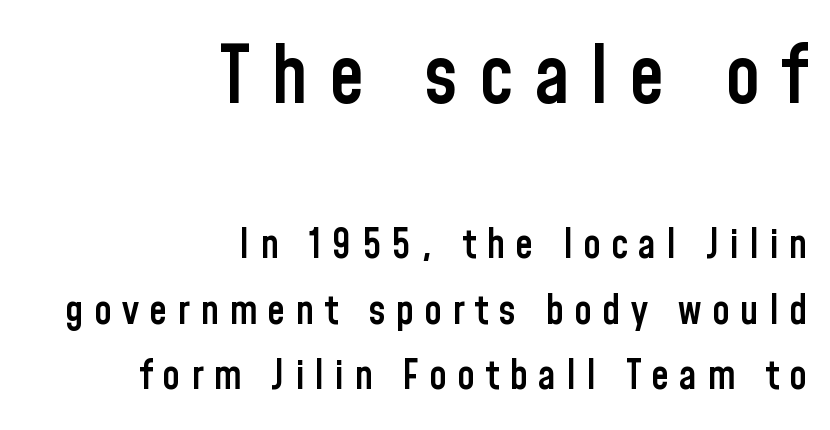
Q: Is the text bold? A: Semi-bold.
Q: Is the text italic (slanted)? A: No, it is upright.
Q: Is the typeface a serif or a sans-serif typeface? A: Sans-serif.
Q: Is the text underlined? A: No.
Q: How is the paragraph aligned? A: Right-aligned.
Q: Is the spacing between letters normal or unusually wide? A: Unusually wide.
Q: Is the spacing between lines tight, normal or loose? A: Normal.
Q: Which block of text is set in a larger size, the first (top) or the second (bottom)? A: The first (top) one.
Q: Width (condensed, normal, or wide)? A: Condensed.
Q: Stroke contrast? A: Low.
Q: x-height? A: Medium.
Q: Monospaced? A: No.
